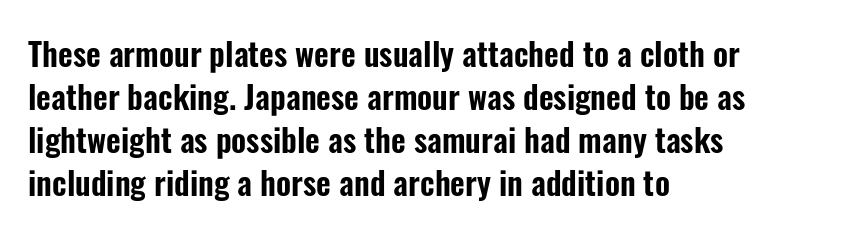
The image shows 32 px condensed sans-serif type, upright; set left-aligned, normal line spacing (1.34x), normal letter spacing, not underlined; low stroke contrast and a medium x-height.
